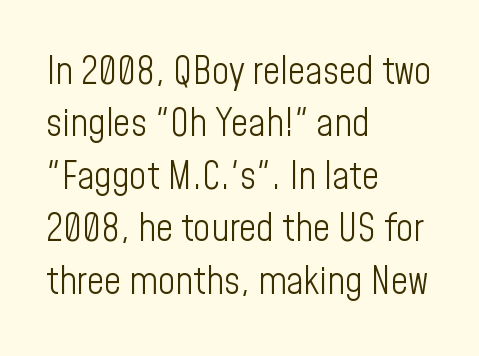
Q: Is the text bold? A: No.
Q: Is the text italic (slanted)? A: No, it is upright.
Q: Is the typeface a serif or a sans-serif typeface? A: Sans-serif.
Q: Is the text underlined? A: No.
Q: How is the paragraph aligned? A: Left-aligned.
Q: Is the spacing between letters normal or unusually wide? A: Normal.
Q: Is the spacing between lines tight, normal or loose? A: Normal.
Q: Width (condensed, normal, or wide)? A: Condensed.
Q: Stroke contrast? A: Low.
Q: x-height? A: Medium.
Q: Monospaced? A: No.
